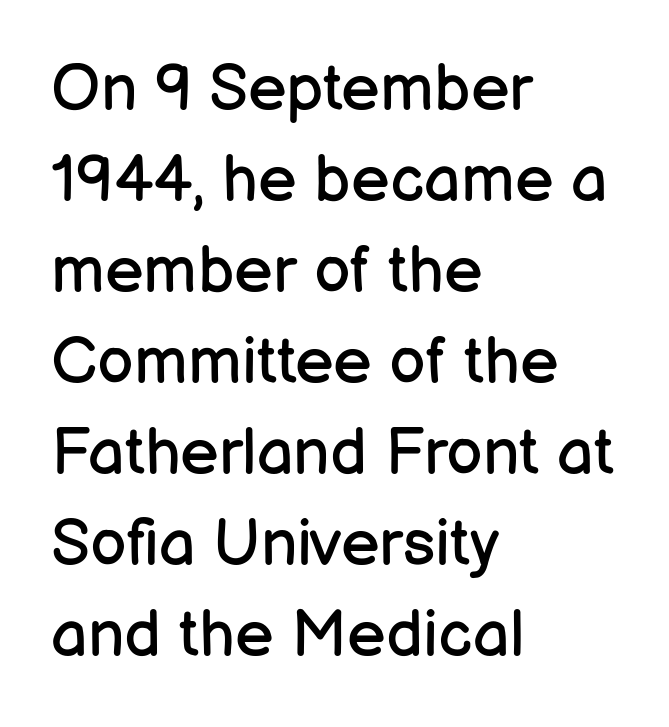
The image shows 65 px regular-weight sans-serif type, upright; set left-aligned, normal line spacing (1.4x), normal letter spacing, not underlined; low stroke contrast and a medium x-height.
